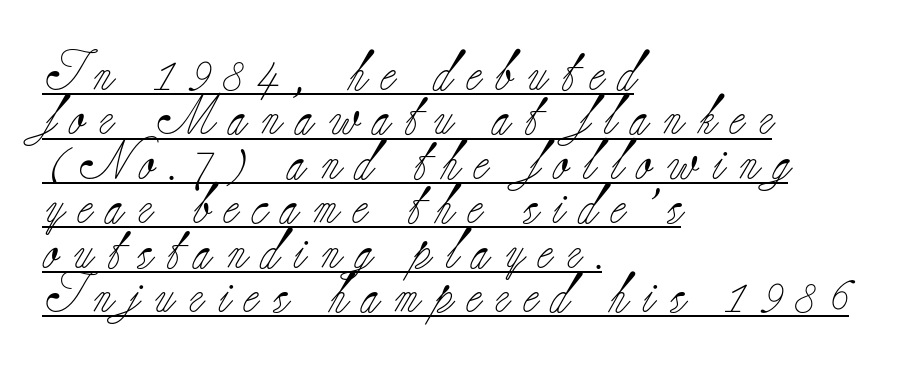
{"serif": "yes", "bold": "no", "weight": "light", "width": "normal", "stroke_contrast": "low", "x_height": "small", "monospaced": "no", "underline": "yes", "align": "left", "line_spacing": "tight", "line_spacing_ratio": 1.11, "letter_spacing": "wide", "letter_spacing_em": 0.36, "glyph_px": 40}
